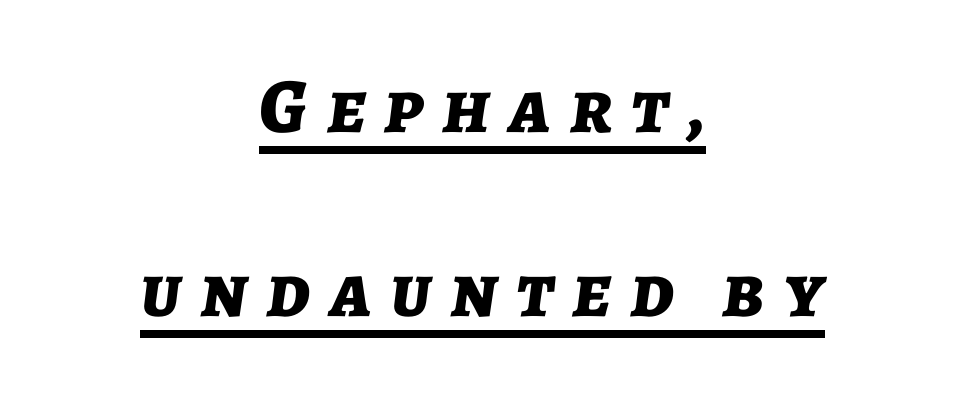
Someone cranked the tracking dial way up on this one. This sample carries an underscore along the baseline area. Each letter keeps its own natural width here, so spacing adapts to shape. A typesetter would call this leading open, well beyond the default. Slanted lettering throughout.
